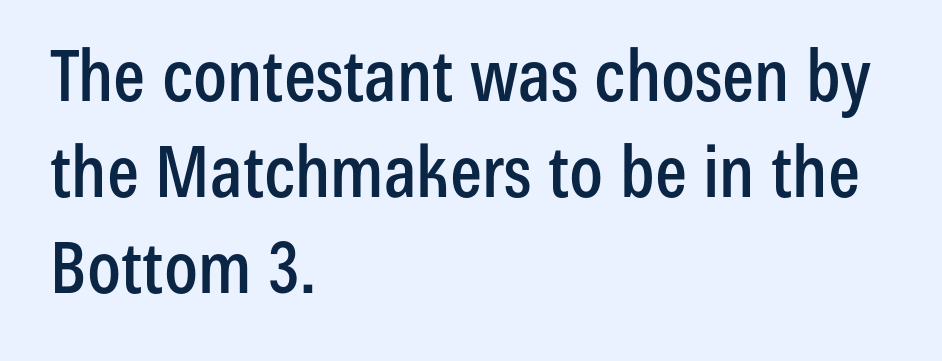
One glance says typical: line gaps are just what's usual. Varying glyph widths throughout — classic text-font behaviour. You can tell it's not italic because the verticals are truly vertical. You can tell from the bare stems that sans-serif type was used.
